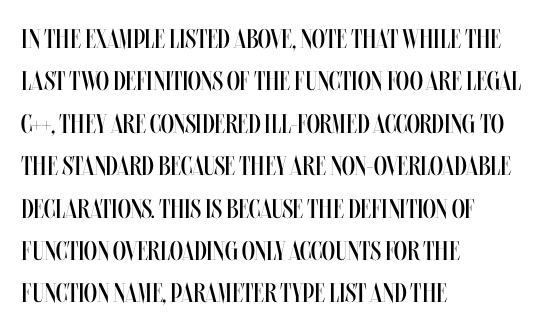
The image shows 27 px text type, upright; set left-aligned, normal line spacing (1.57x), normal letter spacing, not underlined.
